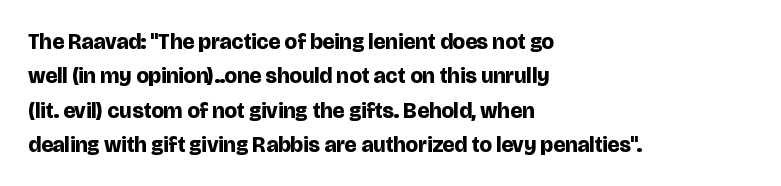
{"italic": "no", "bold": "yes", "underline": "no", "align": "left", "line_spacing": "normal", "line_spacing_ratio": 1.56, "letter_spacing": "normal", "letter_spacing_em": 0.0, "glyph_px": 22}
